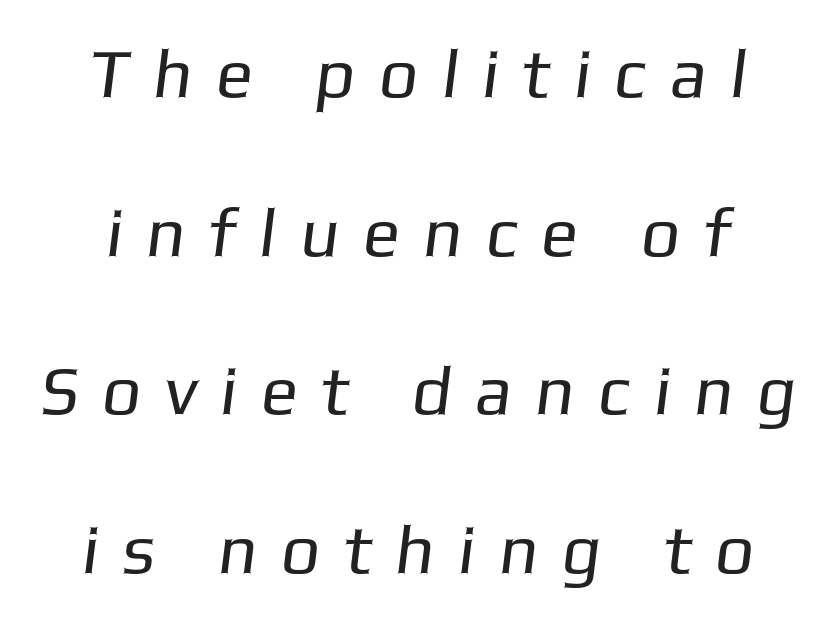
The image shows 69 px regular-weight sans-serif type; set loose line spacing (2.3x), unusually wide letter spacing (+0.34 em), not underlined; low stroke contrast and a medium x-height.
